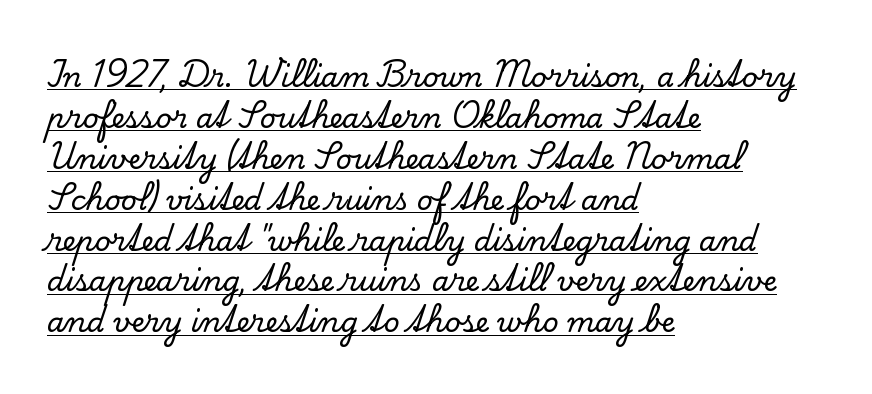
Q: Is the text italic (slanted)? A: Yes.
Q: Is the typeface a serif or a sans-serif typeface? A: Serif.
Q: Is the text underlined? A: Yes.
Q: How is the paragraph aligned? A: Left-aligned.
Q: Is the spacing between letters normal or unusually wide? A: Normal.
Q: Is the spacing between lines tight, normal or loose? A: Normal.
Q: Width (condensed, normal, or wide)? A: Normal.
Q: Stroke contrast? A: Low.
Q: x-height? A: Small.
Q: Monospaced? A: No.
